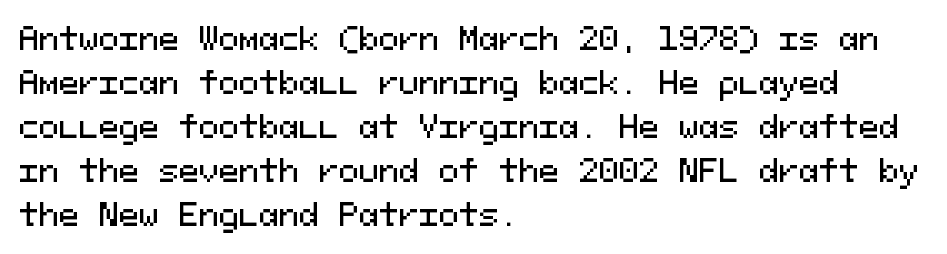
Evenly set lines give the paragraph a standard silhouette. To sum up the face: it is a sans, with no serifs. When letters stand straight like this, we call the style roman or upright. These lines keep a tight, regular rhythm from letter to letter. The rendering uses typewriter-style spacing with identical character cells.
